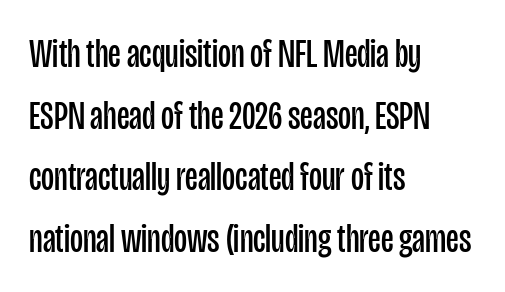
Q: Is the text bold? A: No.
Q: Is the text italic (slanted)? A: No, it is upright.
Q: Is the typeface a serif or a sans-serif typeface? A: Sans-serif.
Q: Is the text underlined? A: No.
Q: How is the paragraph aligned? A: Left-aligned.
Q: Is the spacing between letters normal or unusually wide? A: Normal.
Q: Is the spacing between lines tight, normal or loose? A: Normal.
Q: Width (condensed, normal, or wide)? A: Condensed.
Q: Stroke contrast? A: Low.
Q: x-height? A: Large.
Q: Monospaced? A: No.
